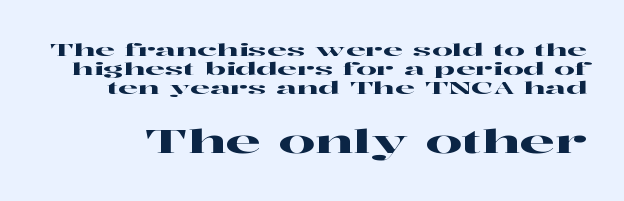
{"serif": "yes", "italic": "no", "width": "wide", "stroke_contrast": "high", "x_height": "medium", "monospaced": "no", "underline": "no", "line_spacing": "tight", "line_spacing_ratio": 1.05, "letter_spacing": "normal", "letter_spacing_em": 0.0, "larger_block": "second", "size_ratio": 1.78, "glyph_px": 32}
